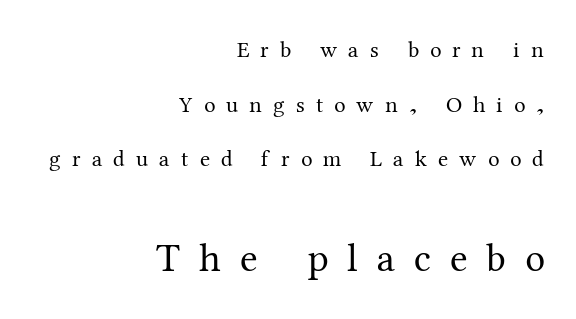
{"serif": "yes", "italic": "no", "bold": "no", "weight": "regular", "width": "normal", "stroke_contrast": "medium", "x_height": "medium", "monospaced": "no", "underline": "no", "align": "right", "line_spacing": "loose", "line_spacing_ratio": 2.37, "letter_spacing": "wide", "letter_spacing_em": 0.48, "larger_block": "second", "size_ratio": 1.74, "glyph_px": 40}
